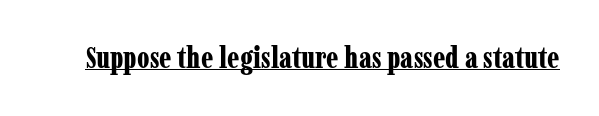
The image shows 29 px bold, condensed serif type, upright; set normal letter spacing, underlined; low stroke contrast and a medium x-height.
